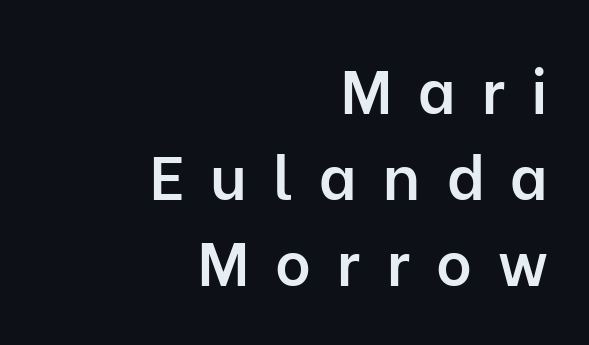
Q: Is the text bold? A: Semi-bold.
Q: Is the text italic (slanted)? A: No, it is upright.
Q: Is the typeface a serif or a sans-serif typeface? A: Sans-serif.
Q: Is the text underlined? A: No.
Q: How is the paragraph aligned? A: Right-aligned.
Q: Is the spacing between letters normal or unusually wide? A: Unusually wide.
Q: Is the spacing between lines tight, normal or loose? A: Normal.
Q: Width (condensed, normal, or wide)? A: Normal.
Q: Stroke contrast? A: Low.
Q: x-height? A: Medium.
Q: Monospaced? A: No.
